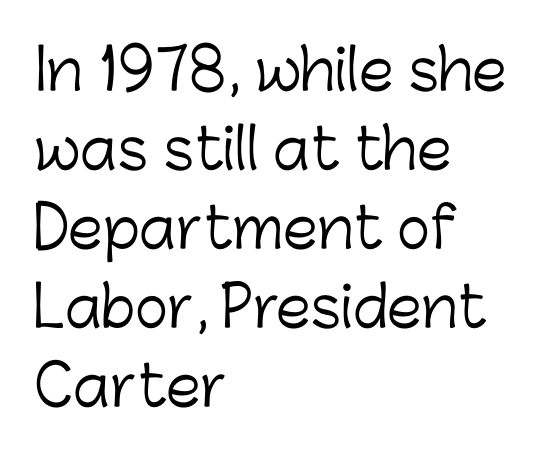
Q: Is the text bold? A: No.
Q: Is the text italic (slanted)? A: No, it is upright.
Q: Is the typeface a serif or a sans-serif typeface? A: Sans-serif.
Q: Is the text underlined? A: No.
Q: How is the paragraph aligned? A: Left-aligned.
Q: Is the spacing between letters normal or unusually wide? A: Normal.
Q: Is the spacing between lines tight, normal or loose? A: Normal.
Q: Width (condensed, normal, or wide)? A: Normal.
Q: Stroke contrast? A: Low.
Q: x-height? A: Medium.
Q: Monospaced? A: No.
